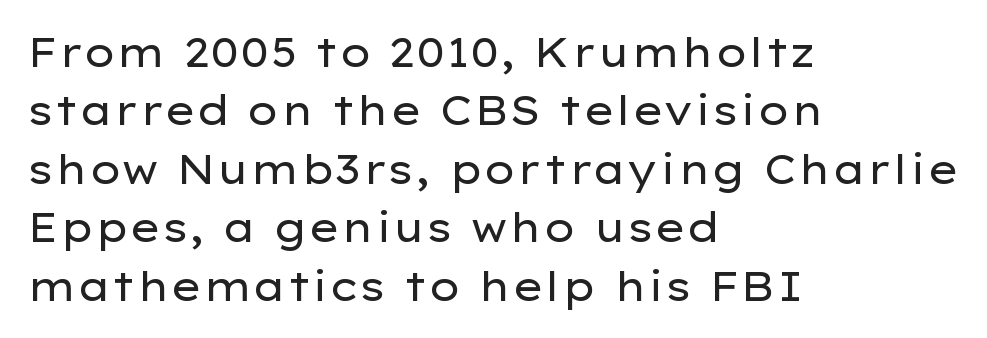
{"serif": "no", "italic": "no", "bold": "no", "weight": "regular", "width": "wide", "stroke_contrast": "low", "x_height": "medium", "monospaced": "no", "underline": "no", "align": "left", "line_spacing": "normal", "line_spacing_ratio": 1.46, "letter_spacing": "normal", "letter_spacing_em": 0.0, "glyph_px": 40}
